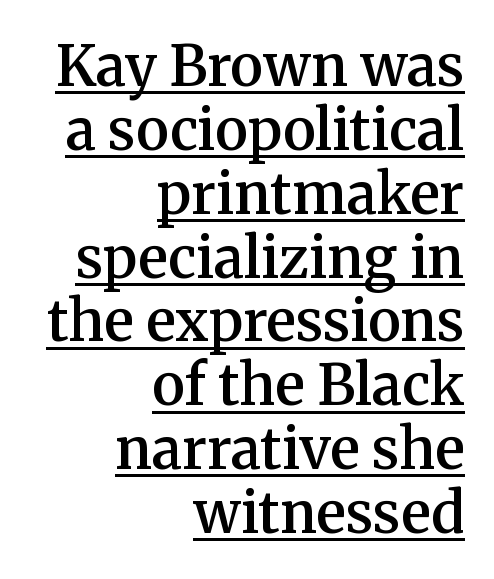
Every stem runs plumb, perpendicular to the baseline. In CSS terms this would be text-align: right. The passage shown has conventional tracking throughout. Does a line run under the words? Yes, clearly. These lines carry some extra weight — a demibold, not a full bold.
